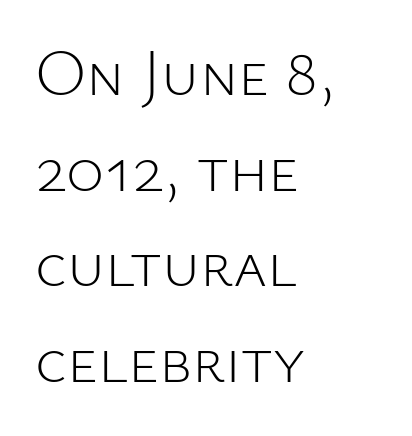
Q: Is the text bold? A: No.
Q: Is the text italic (slanted)? A: No, it is upright.
Q: Is the typeface a serif or a sans-serif typeface? A: Sans-serif.
Q: Is the text underlined? A: No.
Q: How is the paragraph aligned? A: Left-aligned.
Q: Is the spacing between letters normal or unusually wide? A: Normal.
Q: Is the spacing between lines tight, normal or loose? A: Normal.
Q: Width (condensed, normal, or wide)? A: Normal.
Q: Stroke contrast? A: Low.
Q: x-height? A: Medium.
Q: Monospaced? A: No.
